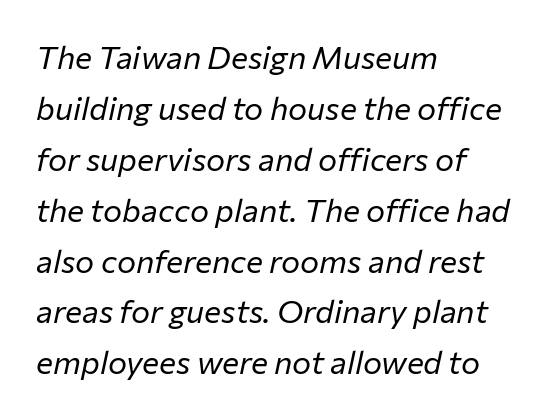
The image shows 32 px regular-weight type, italic (leaning right); set left-aligned, normal line spacing (1.59x), normal letter spacing, not underlined; low stroke contrast and a medium x-height.
